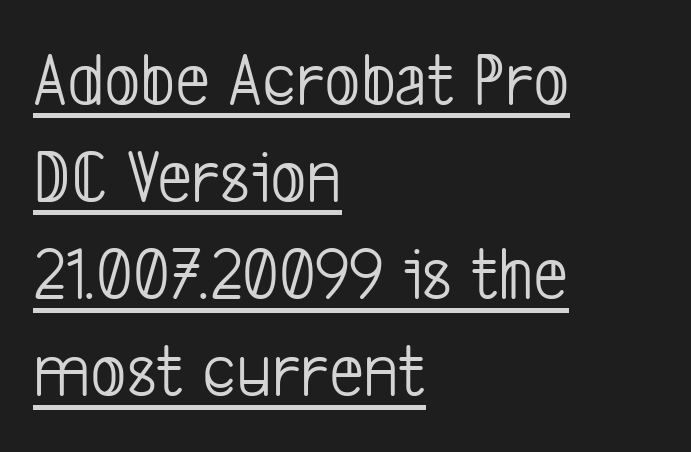
{"serif": "no", "bold": "no", "weight": "light", "width": "condensed", "stroke_contrast": "low", "x_height": "medium", "monospaced": "no", "underline": "yes", "align": "left", "line_spacing": "normal", "line_spacing_ratio": 1.26, "letter_spacing": "normal", "letter_spacing_em": 0.0, "glyph_px": 77}
